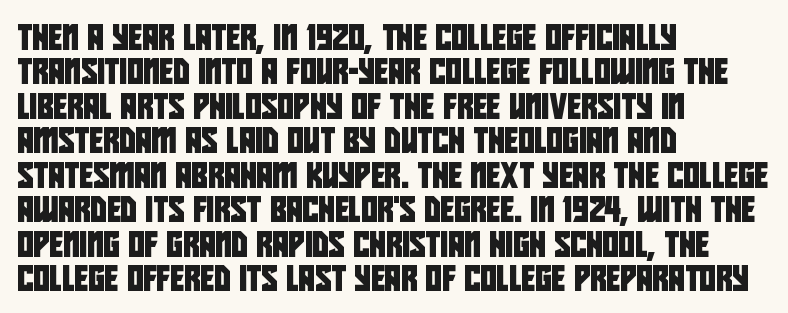
The image shows 25 px text type; set left-aligned, normal line spacing (1.38x), normal letter spacing, not underlined.
